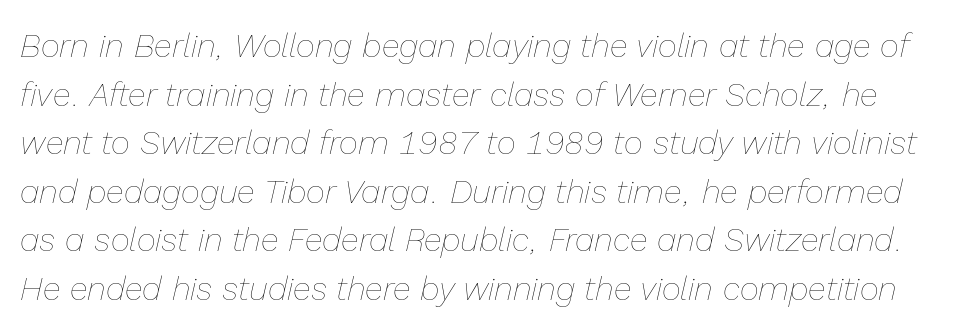
Default kerning and tracking; the words read as compact shapes. Nothing heavy about these letters — not bold at all. Posture: slanted. Honestly, there is no underline to notice here at all. The line-height multiplier appears to be the usual default.
